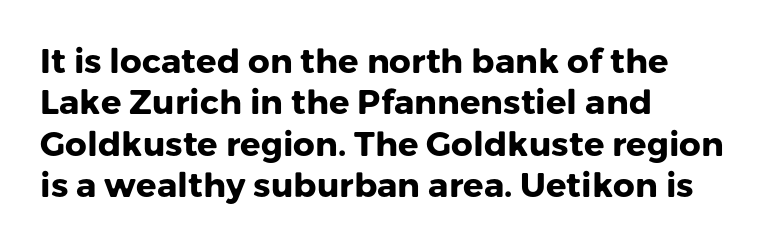
This is the regular roman posture of the typeface. Nobody touched the tracking dial on this one. A dark, heavy texture on the line: the type is bold. Looks like regular typesetting: each glyph gets only the width it needs. Does the type have serifs? No, each stem ends abruptly.
